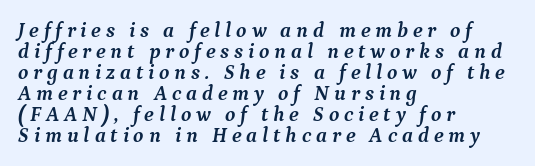
The image shows 21 px bold type, italic (leaning right); set left-aligned, tight line spacing (1.0x), unusually wide letter spacing (+0.23 em), not underlined.
